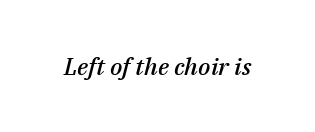
The characters look somewhat weighty, a semibold short of true bold. Quick note: underline off. Tracking here is standard; glyphs follow each other at the usual distance. This is oblique type, the kind used for emphasis or titles.
